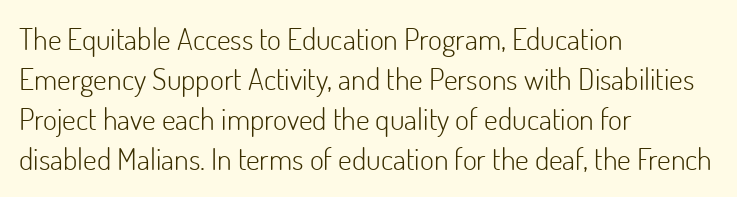
{"serif": "no", "italic": "no", "bold": "no", "weight": "light", "width": "normal", "stroke_contrast": "low", "x_height": "small", "monospaced": "no", "underline": "no", "align": "left", "line_spacing": "normal", "line_spacing_ratio": 1.33, "letter_spacing": "normal", "letter_spacing_em": 0.0, "glyph_px": 30}
